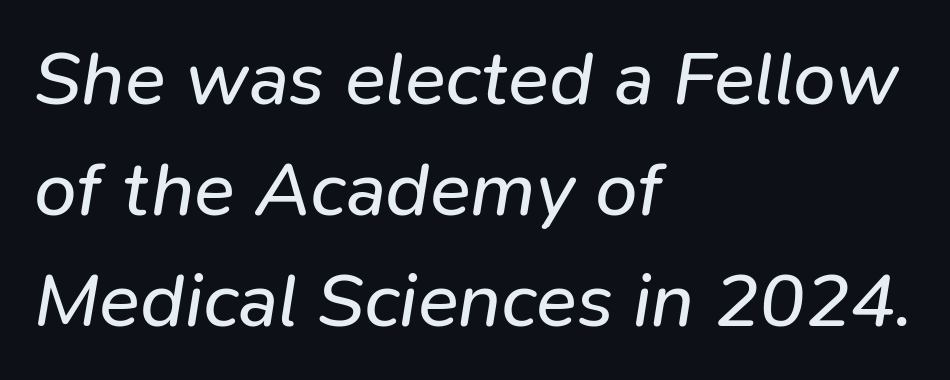
Q: Is the text bold? A: No.
Q: Is the text italic (slanted)? A: Yes, it leans right by about 9 degrees.
Q: Is the text underlined? A: No.
Q: How is the paragraph aligned? A: Left-aligned.
Q: Is the spacing between letters normal or unusually wide? A: Normal.
Q: Is the spacing between lines tight, normal or loose? A: Normal.
Q: Width (condensed, normal, or wide)? A: Normal.
Q: Stroke contrast? A: Low.
Q: x-height? A: Medium.
Q: Monospaced? A: No.
